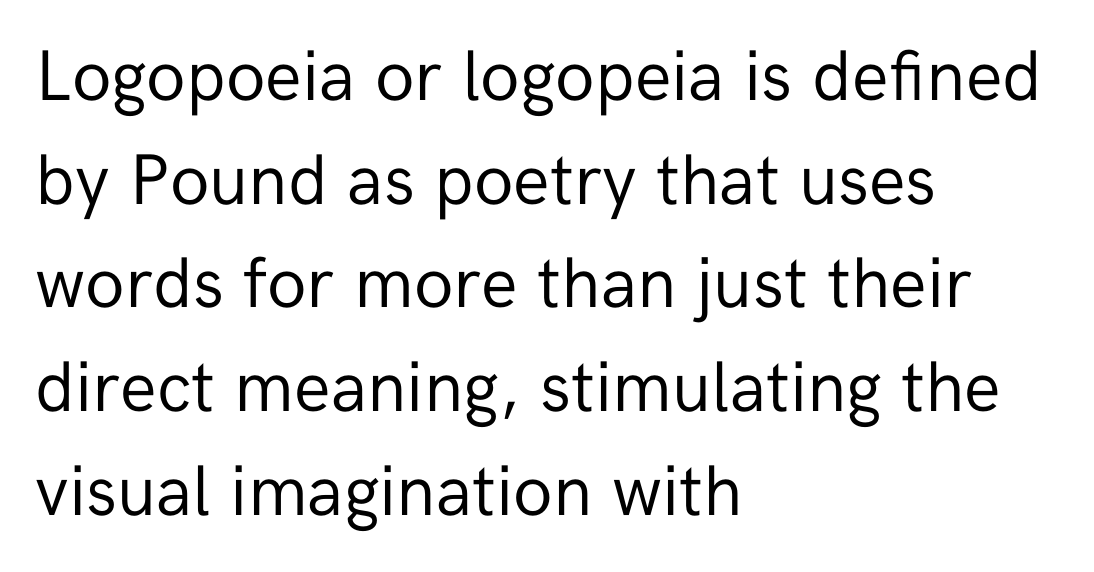
The image shows 72 px regular-weight sans-serif type, upright; set left-aligned, normal line spacing (1.44x), normal letter spacing, not underlined; low stroke contrast and a medium x-height.
